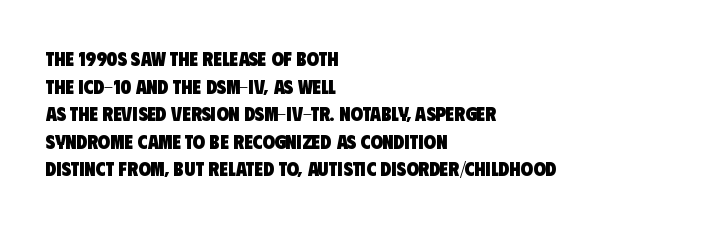
The image shows 20 px bold type; set left-aligned, normal line spacing (1.38x), normal letter spacing, not underlined.
